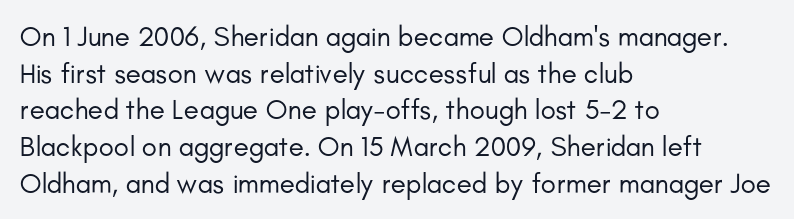
The image shows 28 px regular-weight sans-serif type, upright; set left-aligned, normal line spacing (1.31x), normal letter spacing, not underlined; low stroke contrast and a small x-height.
